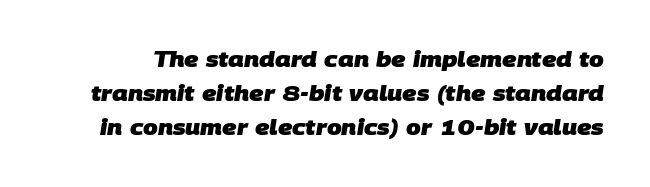
Q: Is the text bold? A: Yes.
Q: Is the text underlined? A: No.
Q: Is the spacing between letters normal or unusually wide? A: Normal.
Q: Is the spacing between lines tight, normal or loose? A: Normal.
